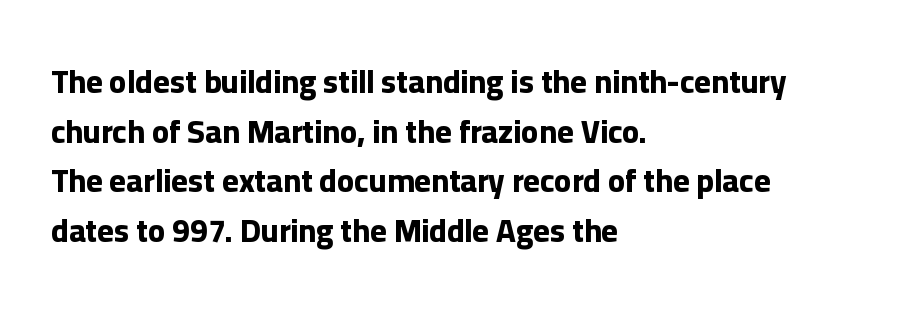
Q: Is the text bold? A: Yes.
Q: Is the text italic (slanted)? A: No, it is upright.
Q: Is the typeface a serif or a sans-serif typeface? A: Sans-serif.
Q: Is the text underlined? A: No.
Q: How is the paragraph aligned? A: Left-aligned.
Q: Is the spacing between letters normal or unusually wide? A: Normal.
Q: Is the spacing between lines tight, normal or loose? A: Normal.
Q: Width (condensed, normal, or wide)? A: Normal.
Q: Stroke contrast? A: Low.
Q: x-height? A: Medium.
Q: Monospaced? A: No.
